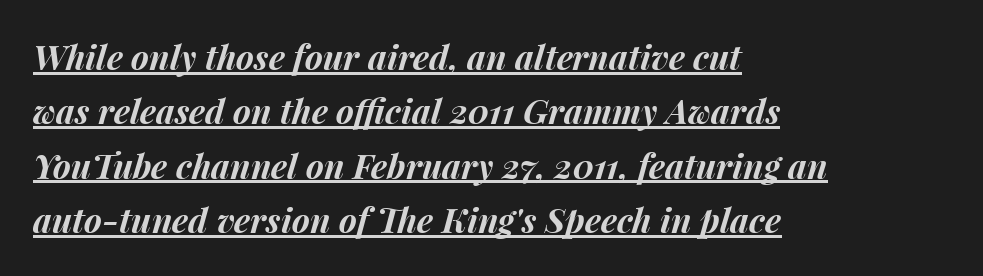
Character widths vary here, with narrow letters taking less room than wide ones. The line-height multiplier appears to be the usual default. This rendering uses left alignment, leaving the right contour irregular. Look at the tracking — it's just the regular setting, nothing added. The typesetter has applied underlining to the passage shown.
